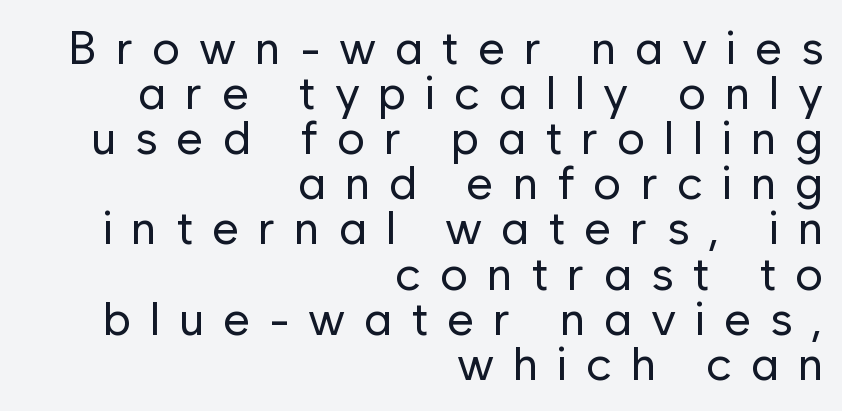
{"serif": "no", "italic": "no", "bold": "no", "weight": "regular", "width": "normal", "stroke_contrast": "low", "x_height": "medium", "monospaced": "no", "underline": "no", "align": "right", "line_spacing": "tight", "line_spacing_ratio": 0.96, "letter_spacing": "wide", "letter_spacing_em": 0.4, "glyph_px": 47}
